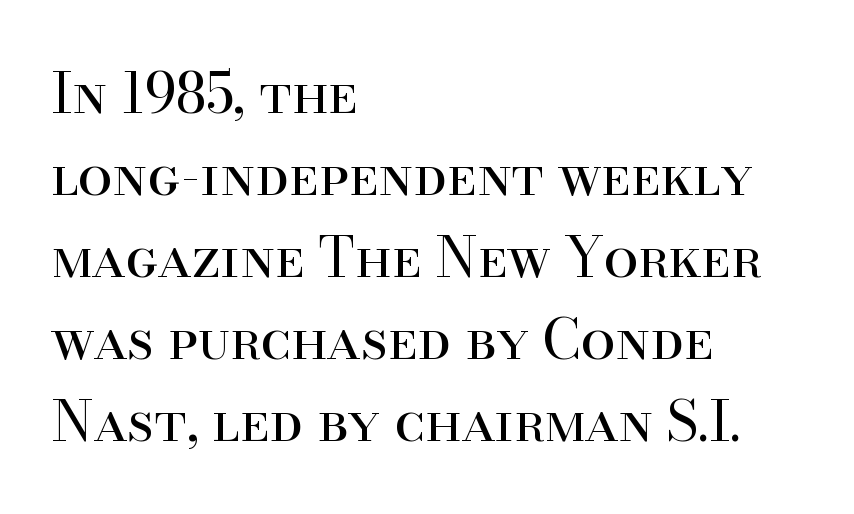
Q: Is the text bold? A: No.
Q: Is the text italic (slanted)? A: No, it is upright.
Q: Is the typeface a serif or a sans-serif typeface? A: Serif.
Q: Is the text underlined? A: No.
Q: How is the paragraph aligned? A: Left-aligned.
Q: Is the spacing between letters normal or unusually wide? A: Normal.
Q: Is the spacing between lines tight, normal or loose? A: Normal.
Q: Width (condensed, normal, or wide)? A: Normal.
Q: Stroke contrast? A: High.
Q: x-height? A: Small.
Q: Monospaced? A: No.
